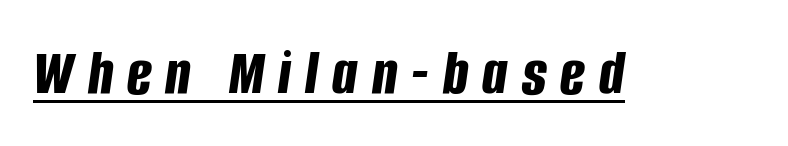
Each letter keeps its own natural width here, so spacing adapts to shape. Here the glyphs are tracked loosely, breaking word shapes into spaced letters. Every word sits above its own underline. You'd pick this weight for a headline — it's a proper bold. The letters are slanted; this is an italic face.
